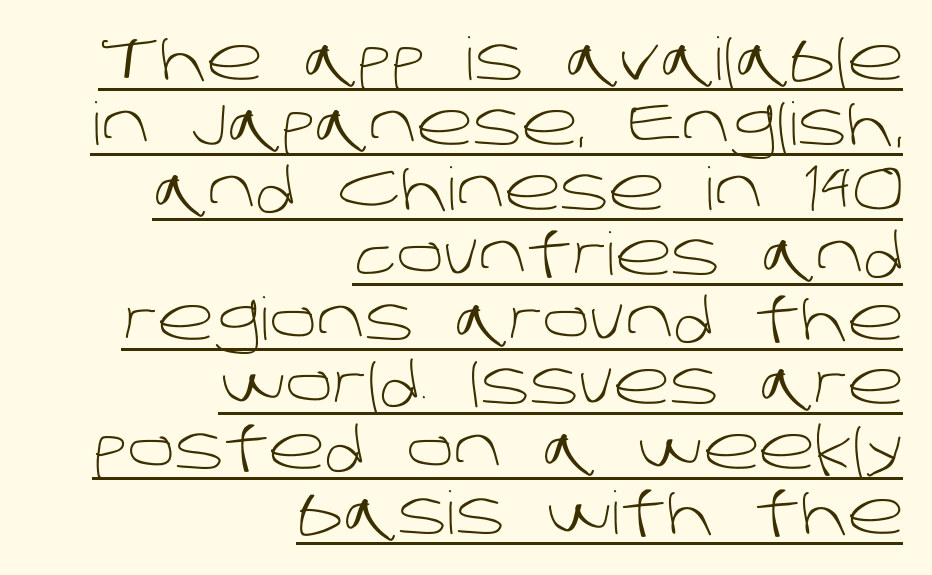
Q: Is the text bold? A: No.
Q: Is the typeface a serif or a sans-serif typeface? A: Sans-serif.
Q: Is the text underlined? A: Yes.
Q: How is the paragraph aligned? A: Right-aligned.
Q: Is the spacing between letters normal or unusually wide? A: Normal.
Q: Is the spacing between lines tight, normal or loose? A: Tight.
Q: Width (condensed, normal, or wide)? A: Normal.
Q: Stroke contrast? A: Low.
Q: x-height? A: Large.
Q: Monospaced? A: No.
